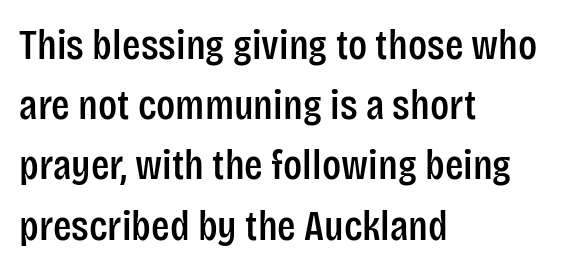
Q: Is the text italic (slanted)? A: No, it is upright.
Q: Is the typeface a serif or a sans-serif typeface? A: Sans-serif.
Q: Is the text underlined? A: No.
Q: How is the paragraph aligned? A: Left-aligned.
Q: Is the spacing between letters normal or unusually wide? A: Normal.
Q: Is the spacing between lines tight, normal or loose? A: Normal.
Q: Width (condensed, normal, or wide)? A: Condensed.
Q: Stroke contrast? A: Low.
Q: x-height? A: Large.
Q: Monospaced? A: No.
